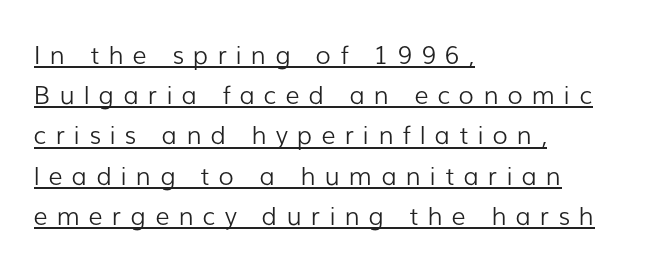
{"italic": "no", "bold": "no", "underline": "yes", "align": "left", "line_spacing": "normal", "line_spacing_ratio": 1.61, "letter_spacing": "wide", "letter_spacing_em": 0.36, "glyph_px": 25}
